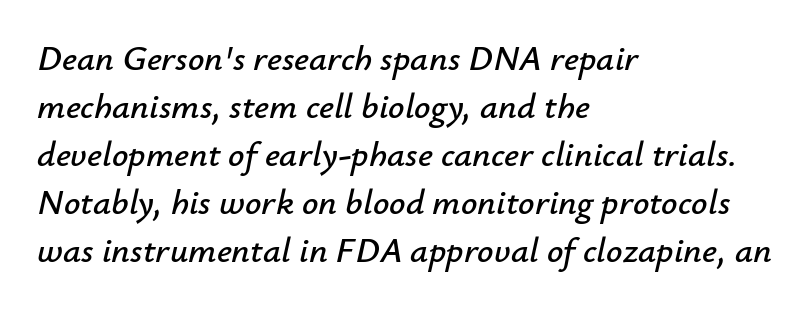
Q: Is the text italic (slanted)? A: Yes, it leans right by about 12 degrees.
Q: Is the text underlined? A: No.
Q: How is the paragraph aligned? A: Left-aligned.
Q: Is the spacing between letters normal or unusually wide? A: Normal.
Q: Is the spacing between lines tight, normal or loose? A: Normal.
Q: Width (condensed, normal, or wide)? A: Normal.
Q: Stroke contrast? A: Low.
Q: x-height? A: Small.
Q: Monospaced? A: No.
